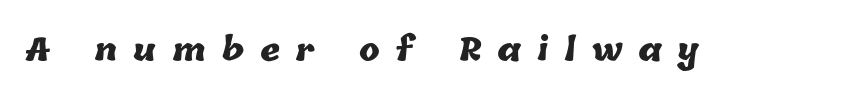
The image shows 31 px heavy type; set unusually wide letter spacing (+0.5 em), not underlined; low stroke contrast and a medium x-height.
